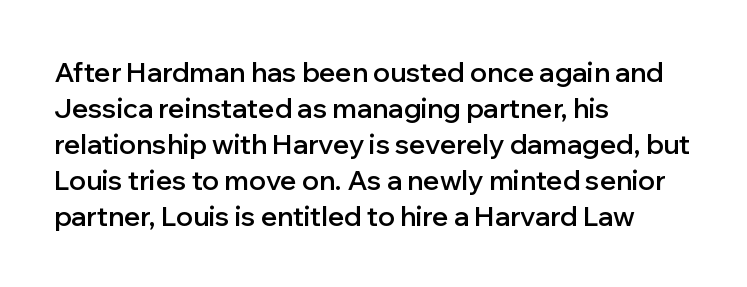
Does extra space separate the letters? No, they use regular spacing. Evenly set lines give the paragraph a standard silhouette. Nobody drew a line under any word here. Notice the strokes are somewhat thickened but not fully heavy: this is a semibold. Layout note: lines flush left.
